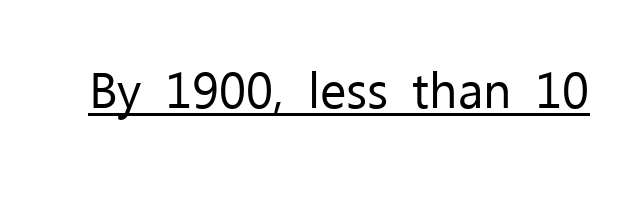
{"serif": "no", "italic": "no", "bold": "no", "weight": "regular", "width": "normal", "stroke_contrast": "low", "x_height": "medium", "monospaced": "no", "underline": "yes", "letter_spacing": "normal", "letter_spacing_em": 0.0, "glyph_px": 50}
